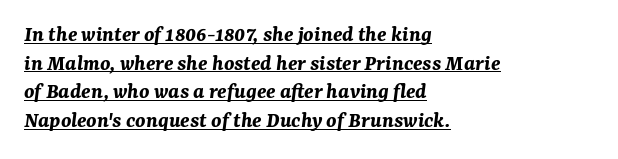
Chunky letters — that's bold for sure. This sample keeps an unexceptional amount of space between lines. A typographer would call this underscored text. Italic? Definitely — the glyphs are oblique. The gaps between neighbouring characters are ordinary and unremarkable.
